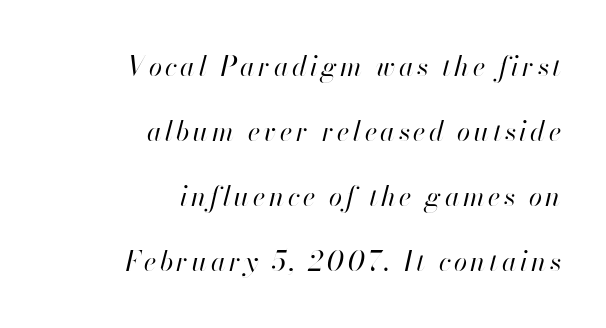
The image shows 27 px text type, italic (leaning right); set right-aligned, loose line spacing (2.41x), not underlined.
